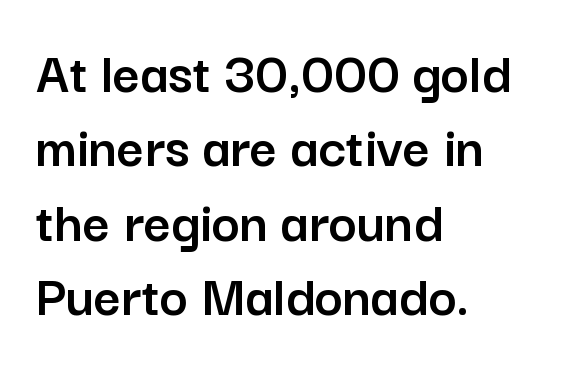
The type sits square on the baseline with zero lean. Does extra space separate the letters? No, they use regular spacing. The strip under each line holds only bare page. Layout note: lines flush left.
